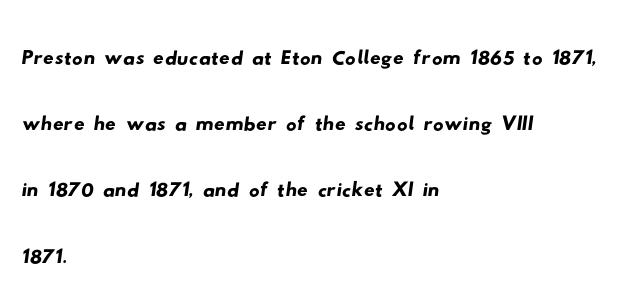
Q: Is the typeface a serif or a sans-serif typeface? A: Sans-serif.
Q: Is the text underlined? A: No.
Q: How is the paragraph aligned? A: Left-aligned.
Q: Is the spacing between letters normal or unusually wide? A: Normal.
Q: Is the spacing between lines tight, normal or loose? A: Normal.
Q: Width (condensed, normal, or wide)? A: Wide.
Q: Stroke contrast? A: Low.
Q: x-height? A: Small.
Q: Monospaced? A: No.
